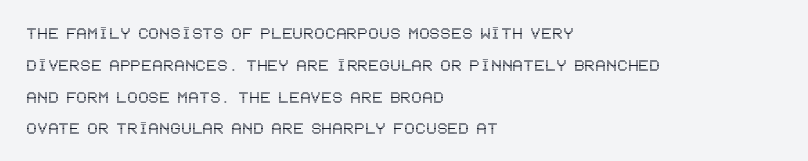
The image shows 20 px text type, upright; set left-aligned, normal line spacing (1.59x), normal letter spacing, not underlined.
